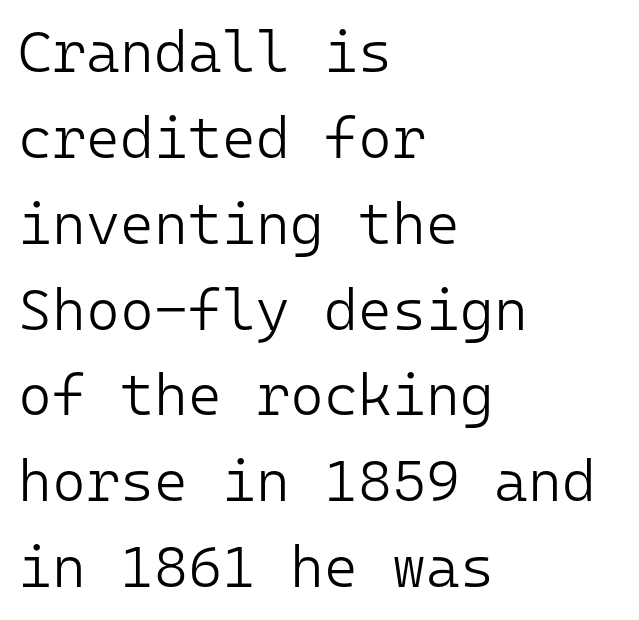
The image shows 58 px light sans-serif type, upright, monospaced; set left-aligned, normal line spacing (1.48x), normal letter spacing, not underlined; low stroke contrast and a medium x-height.
